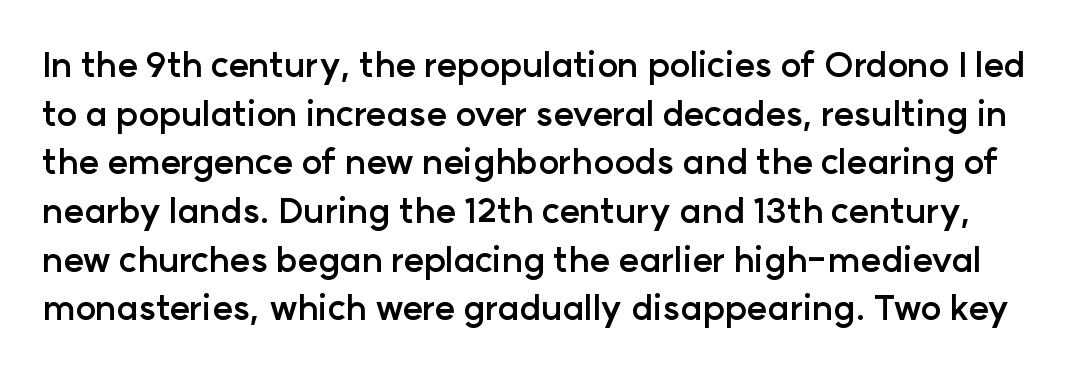
The image shows 35 px semibold sans-serif type, upright; set normal line spacing (1.39x), normal letter spacing, not underlined; low stroke contrast and a medium x-height.
